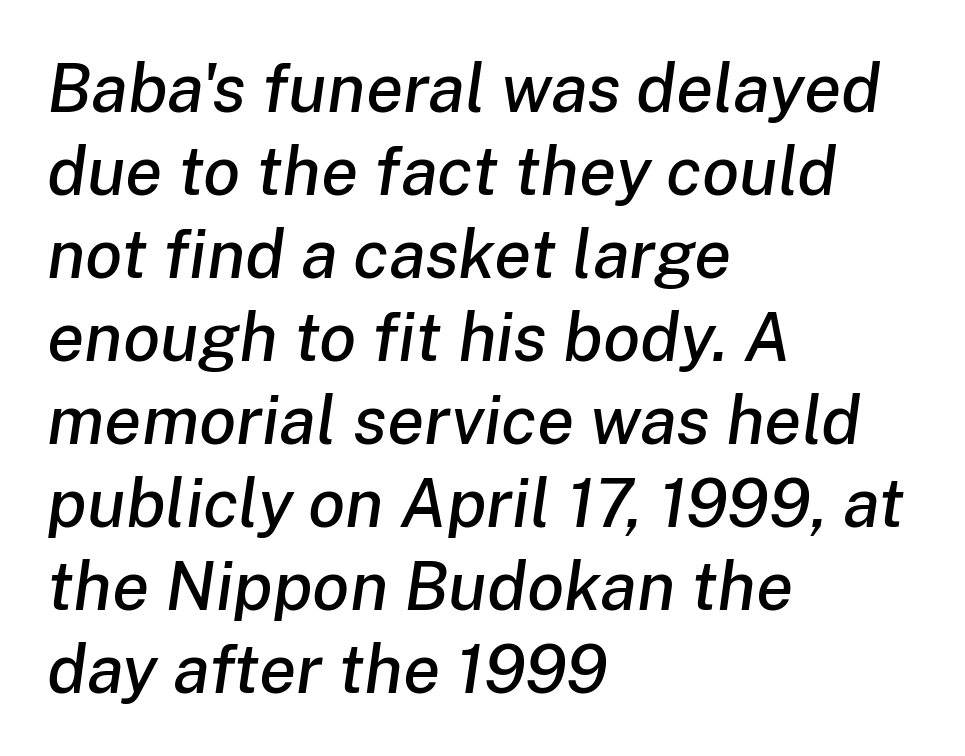
The image shows 68 px text type, italic (leaning right); set left-aligned, line spacing 1.22x, normal letter spacing, not underlined; low stroke contrast and a medium x-height.
